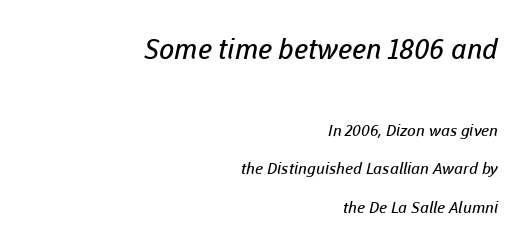
The image shows 28 px regular-weight sans-serif type; set right-aligned, loose line spacing (2.41x), normal letter spacing, not underlined; the first (top) block is 1.75x larger; low stroke contrast and a medium x-height.
